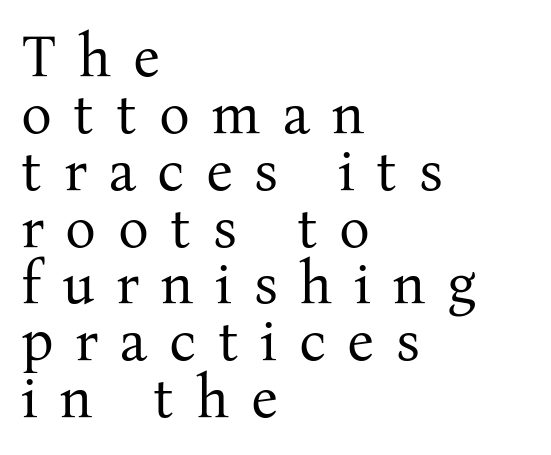
The image shows 58 px regular-weight serif type, upright; set left-aligned, tight line spacing (0.98x), unusually wide letter spacing (+0.37 em), not underlined; medium stroke contrast and a medium x-height.
